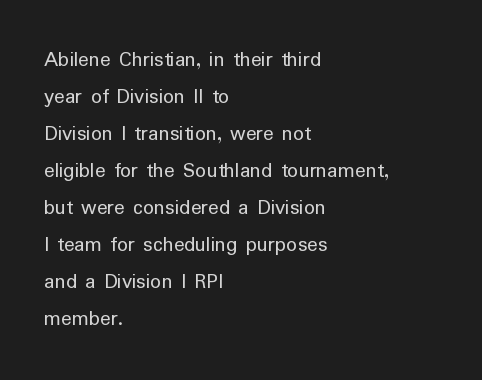
Short and long lines alike share a common starting point at left. The font sits on the lighter half of the weight spectrum, regular included. Does the lettering tilt? It doesn't — this is upright. Each word holds together tightly as a unit, with standard inter-letter gaps.
